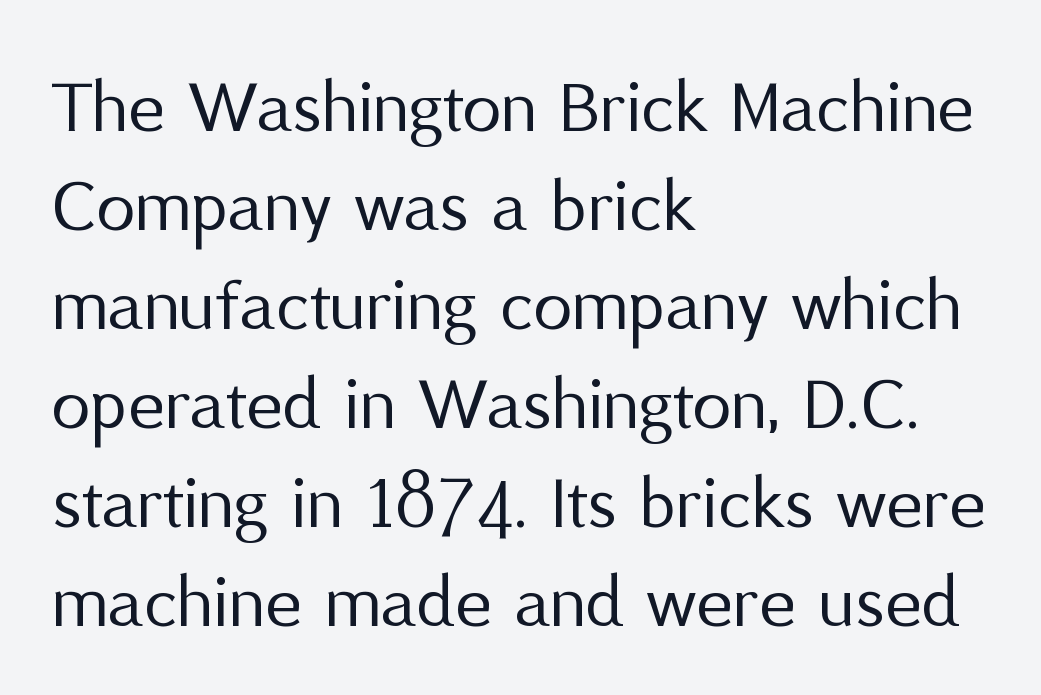
The words here are not underlined. Is this a heavy cut? Hardly; it is regular or lighter. Summary of vertical rhythm: regular, with standard interline spacing. The lines in this sample share a left origin and differ only in where they stop.
